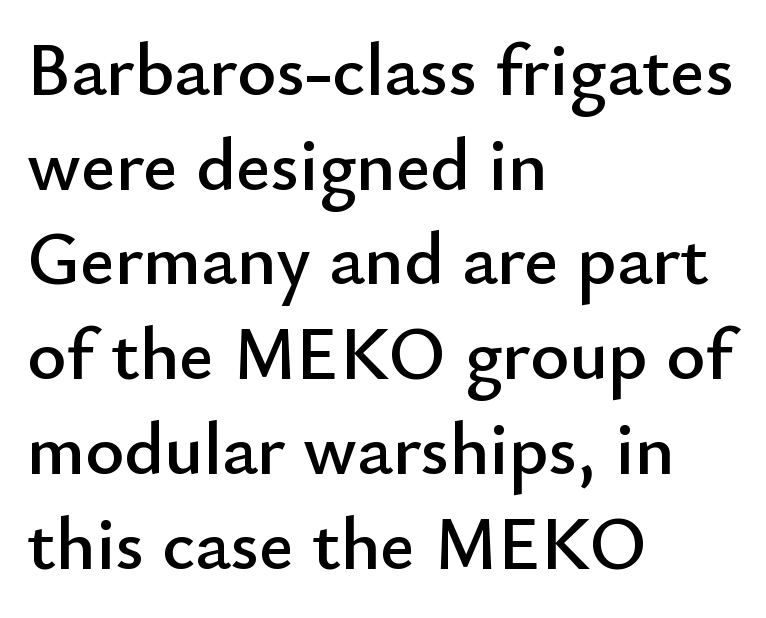
Each word holds together tightly as a unit, with standard inter-letter gaps. Students, observe: this is what conventionally led text looks like. The text was rendered using a sans face with plain stroke endings. This rendering uses left alignment, leaving the right contour irregular.
